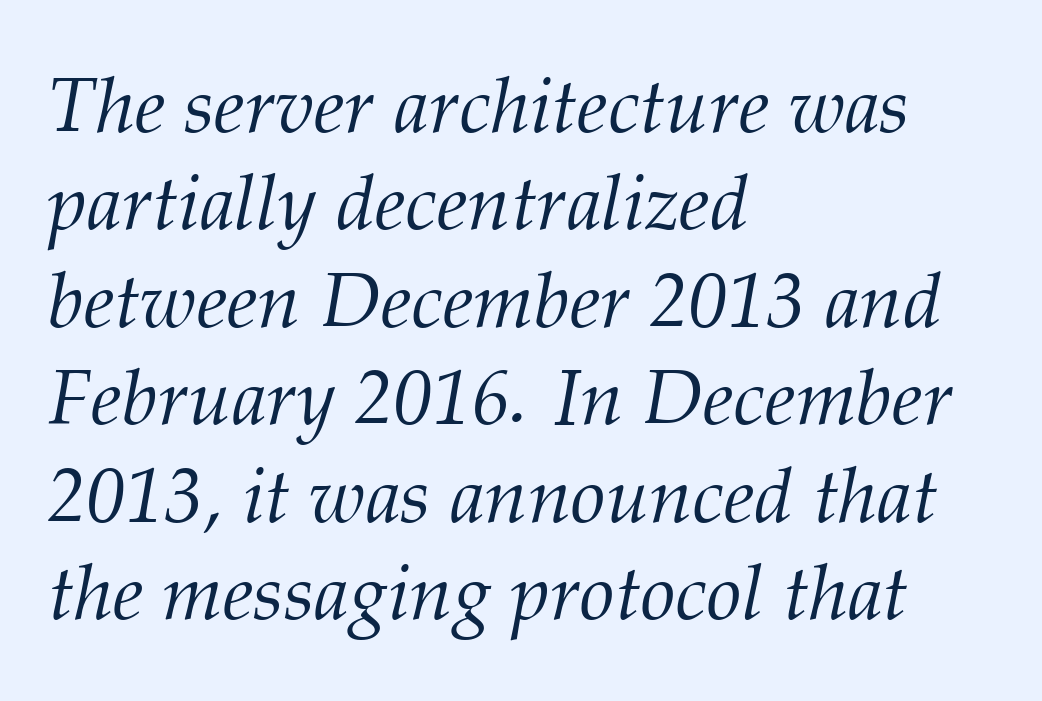
{"serif": "yes", "italic": "yes", "lean": "right", "slant_degrees": 12, "bold": "no", "weight": "light", "width": "normal", "stroke_contrast": "medium", "x_height": "medium", "monospaced": "no", "underline": "no", "align": "left", "line_spacing": "normal", "line_spacing_ratio": 1.25, "letter_spacing": "normal", "letter_spacing_em": 0.0, "glyph_px": 78}
